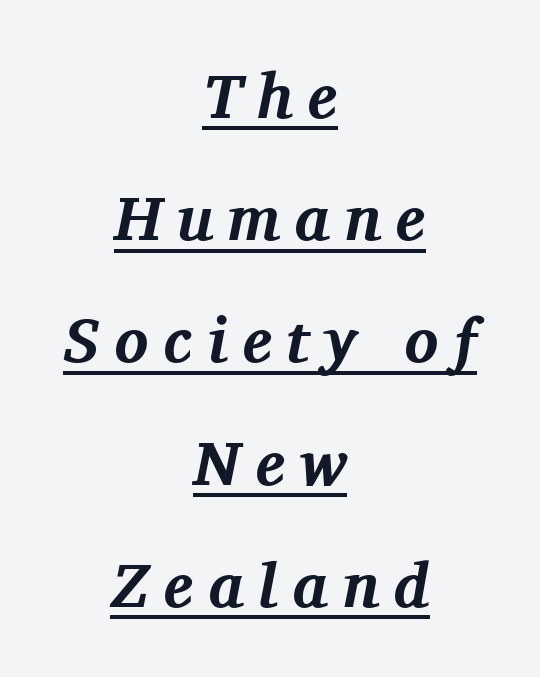
{"serif": "yes", "italic": "yes", "lean": "right", "slant_degrees": 11, "bold": "yes", "weight": "bold", "width": "normal", "stroke_contrast": "medium", "x_height": "medium", "monospaced": "no", "underline": "yes", "align": "center", "line_spacing": "loose", "line_spacing_ratio": 1.94, "letter_spacing": "wide", "letter_spacing_em": 0.23, "glyph_px": 63}
